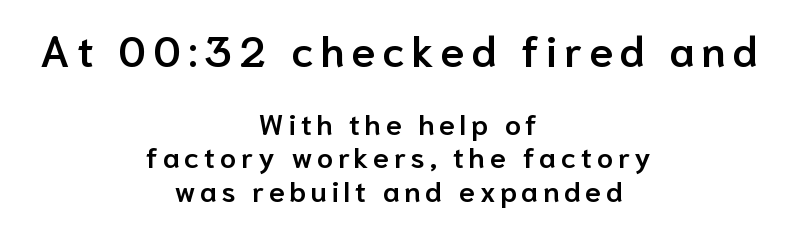
{"serif": "no", "italic": "no", "bold": "semi", "weight": "semibold", "width": "normal", "stroke_contrast": "low", "x_height": "medium", "monospaced": "no", "underline": "no", "align": "center", "line_spacing": "tight", "line_spacing_ratio": 1.14, "larger_block": "first", "size_ratio": 1.48, "glyph_px": 43}
